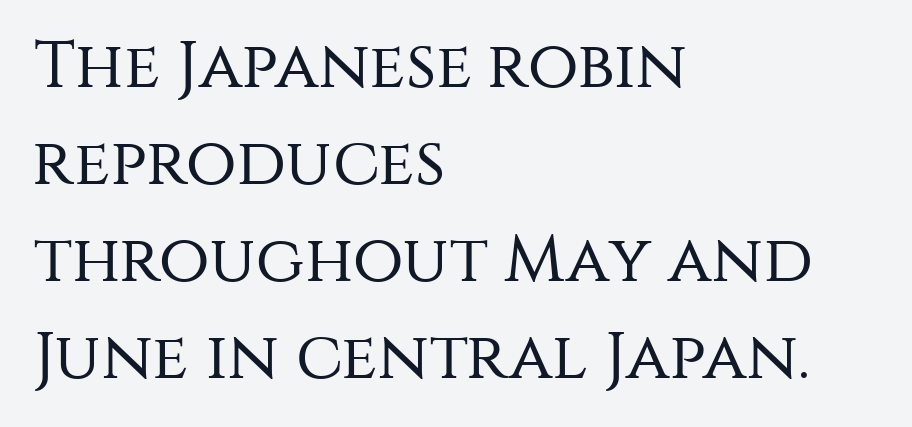
Varying glyph widths throughout — classic text-font behaviour. Underline: absent. Students, observe: this is what conventionally led text looks like. The font's upright variant was chosen for this text. Where is the straight margin? On the left.
